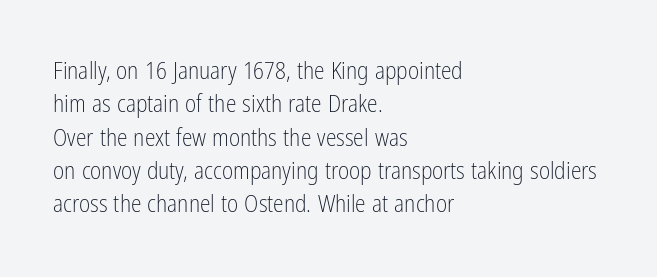
The letterforms sit at book weight or below. Posture: straight, roman, zero tilt. Tracking value appears to be zero — textbook default spacing. The passage shown stacks its lines at a standard gap. Is the block centered? No — it sits flush against the left margin. The foot of each line stays bare and open.
